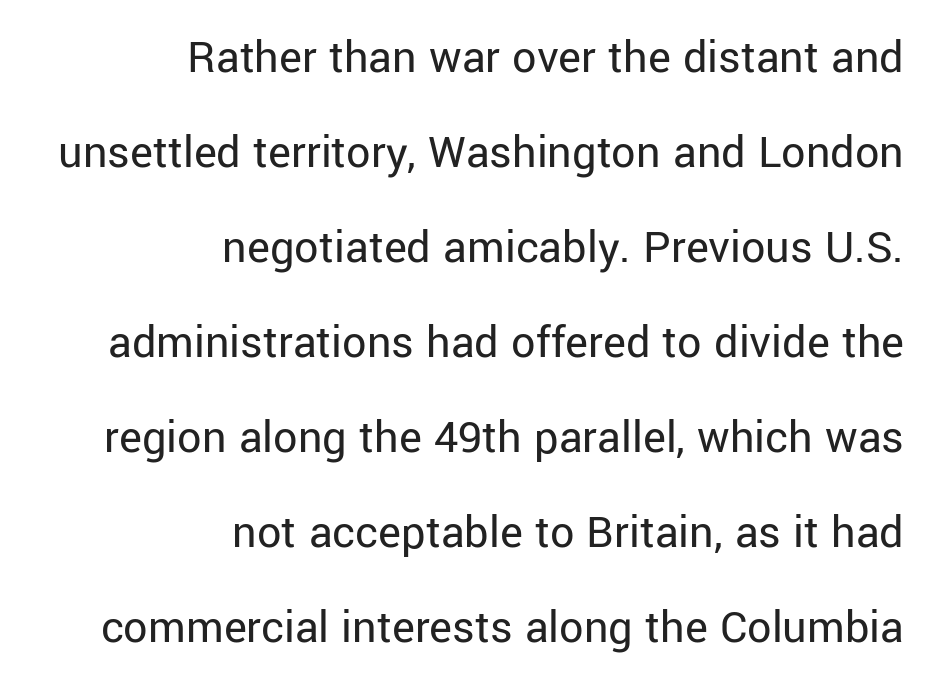
The image shows 48 px regular-weight sans-serif type, upright; set right-aligned, loose line spacing (1.98x), normal letter spacing, not underlined; low stroke contrast and a medium x-height.
